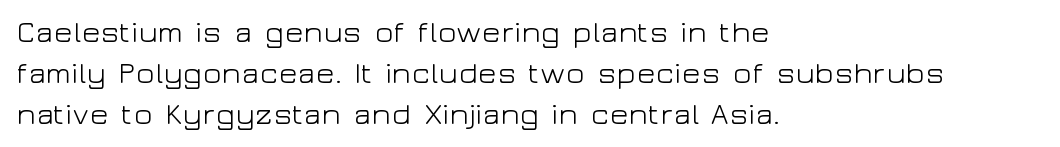
{"serif": "no", "italic": "no", "bold": "no", "weight": "light", "width": "wide", "stroke_contrast": "low", "x_height": "medium", "monospaced": "no", "underline": "no", "align": "left", "line_spacing": "normal", "line_spacing_ratio": 1.32, "letter_spacing": "normal", "letter_spacing_em": 0.0, "glyph_px": 31}
